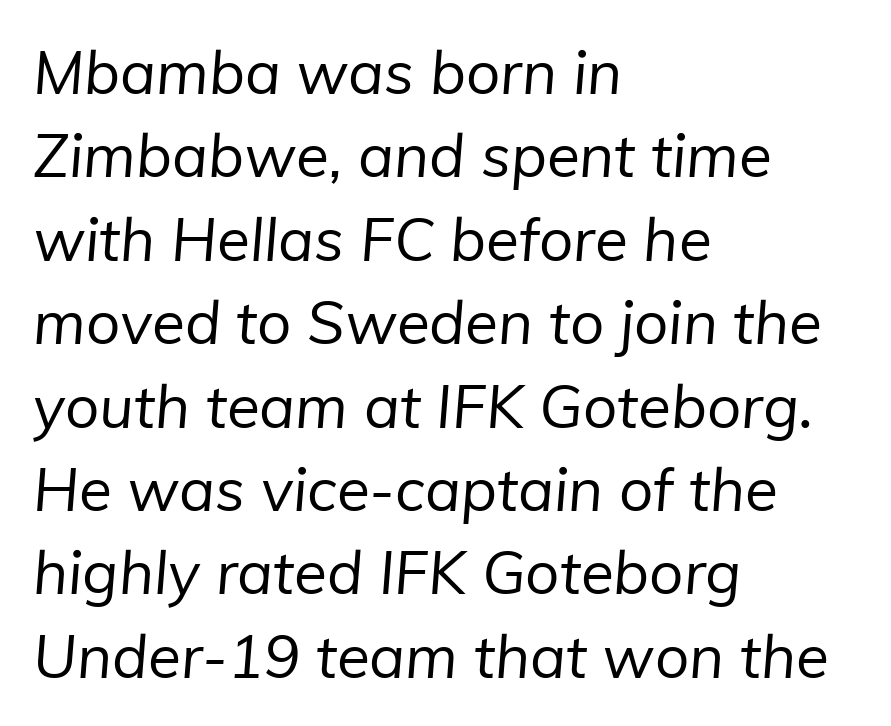
Q: Is the text bold? A: No.
Q: Is the typeface a serif or a sans-serif typeface? A: Sans-serif.
Q: Is the text underlined? A: No.
Q: How is the paragraph aligned? A: Left-aligned.
Q: Is the spacing between letters normal or unusually wide? A: Normal.
Q: Is the spacing between lines tight, normal or loose? A: Normal.
Q: Width (condensed, normal, or wide)? A: Normal.
Q: Stroke contrast? A: Low.
Q: x-height? A: Medium.
Q: Monospaced? A: No.
